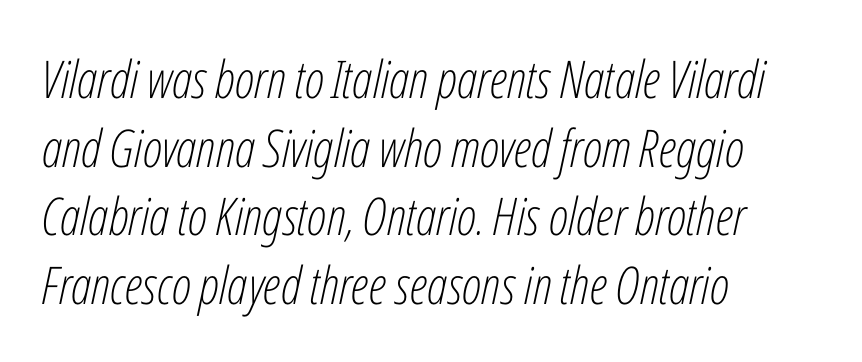
A typesetter would call this zero additional tracking. Ink coverage per letter is moderate at most. The glyphs are unaccompanied by any horizontal stroke below them. Italic? Definitely — the glyphs are oblique. The lines sit at an ordinary, default distance from one another.
